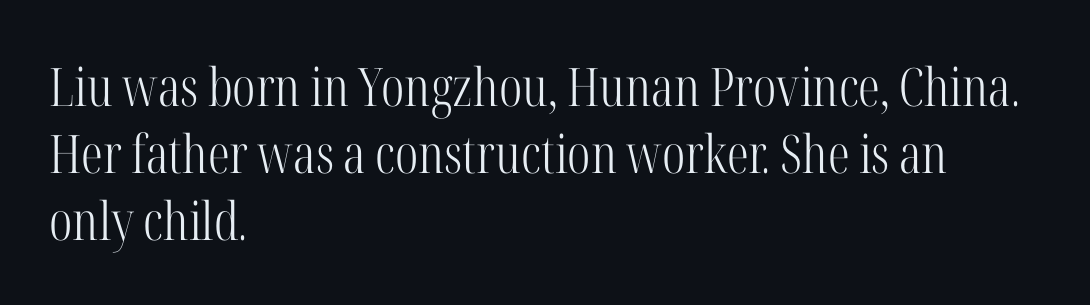
The image shows 53 px light, condensed serif type, upright; set left-aligned, normal line spacing (1.26x), normal letter spacing, not underlined; high stroke contrast and a medium x-height.
